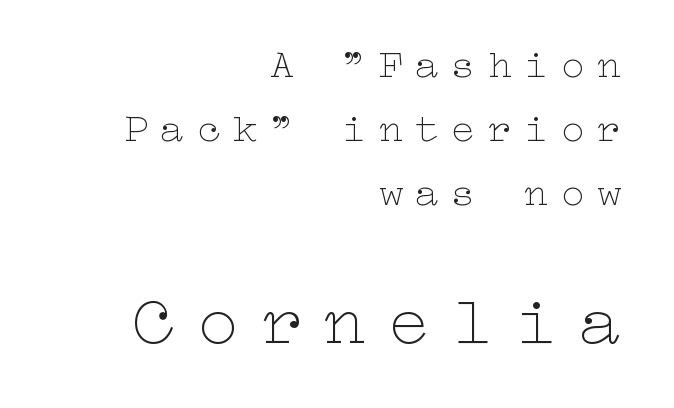
Q: Is the text bold? A: No.
Q: Is the text italic (slanted)? A: No, it is upright.
Q: Is the text underlined? A: No.
Q: How is the paragraph aligned? A: Right-aligned.
Q: Is the spacing between letters normal or unusually wide? A: Unusually wide.
Q: Is the spacing between lines tight, normal or loose? A: Normal.
Q: Which block of text is set in a larger size, the first (top) or the second (bottom)? A: The second (bottom) one.
Q: Width (condensed, normal, or wide)? A: Wide.
Q: Stroke contrast? A: Low.
Q: x-height? A: Medium.
